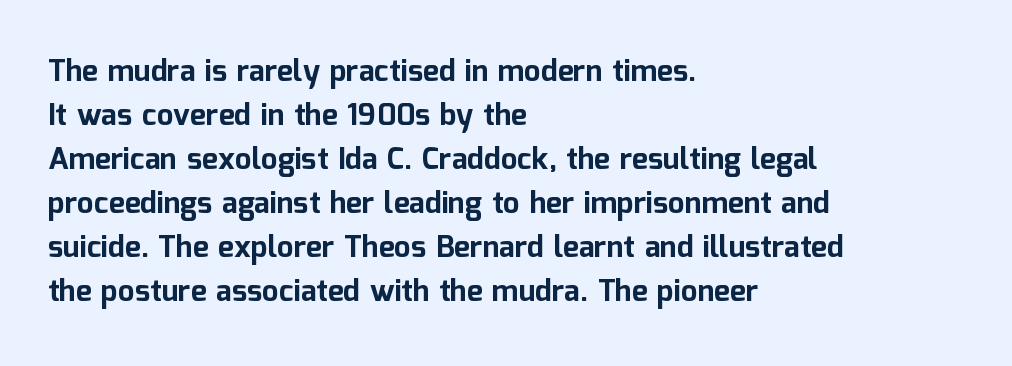
{"serif": "no", "italic": "no", "bold": "yes", "weight": "bold", "width": "normal", "stroke_contrast": "low", "x_height": "medium", "monospaced": "no", "underline": "no", "align": "left", "line_spacing": "normal", "line_spacing_ratio": 1.47, "letter_spacing": "normal", "letter_spacing_em": 0.0, "glyph_px": 30}
